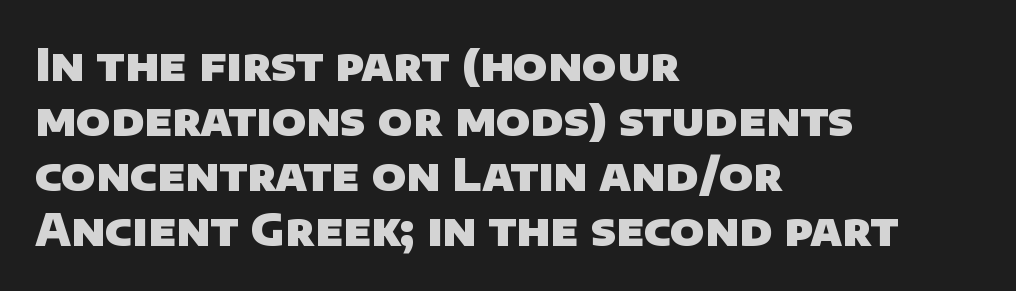
Q: Is the text bold? A: Yes.
Q: Is the typeface a serif or a sans-serif typeface? A: Sans-serif.
Q: Is the text underlined? A: No.
Q: How is the paragraph aligned? A: Left-aligned.
Q: Is the spacing between letters normal or unusually wide? A: Normal.
Q: Is the spacing between lines tight, normal or loose? A: Normal.
Q: Width (condensed, normal, or wide)? A: Normal.
Q: Stroke contrast? A: Low.
Q: x-height? A: Large.
Q: Monospaced? A: No.
